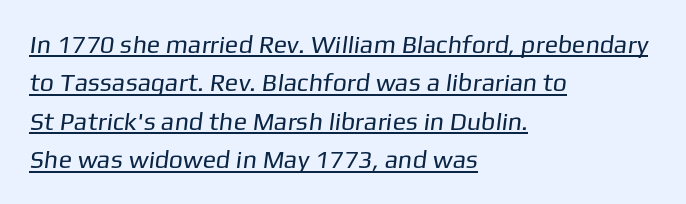
{"bold": "no", "underline": "yes", "align": "left", "line_spacing": "normal", "line_spacing_ratio": 1.54, "letter_spacing": "normal", "letter_spacing_em": 0.0, "glyph_px": 25}
